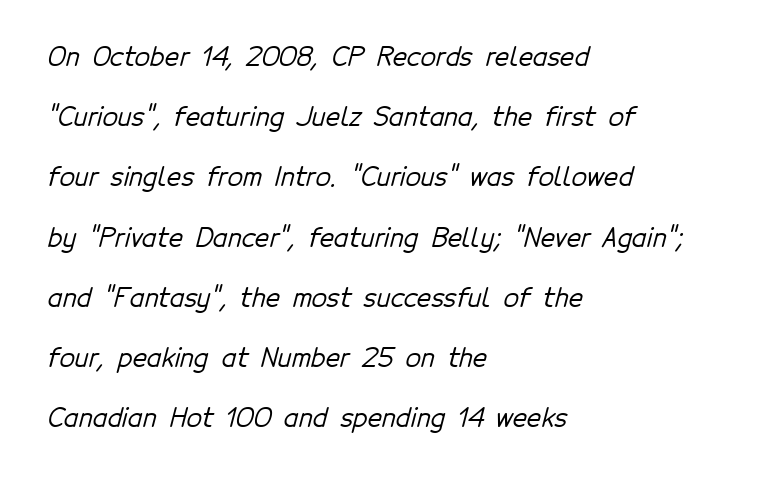
The image shows 25 px text type; set left-aligned, loose line spacing (2.41x), normal letter spacing, not underlined.
